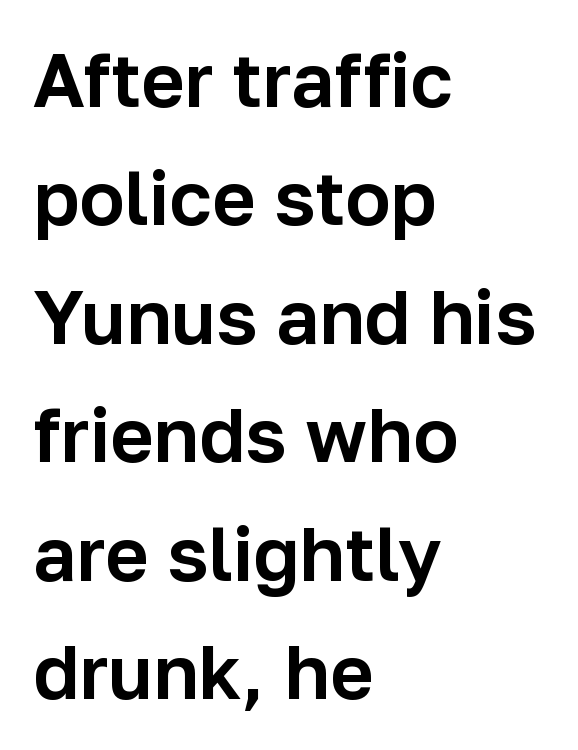
{"serif": "no", "italic": "no", "width": "normal", "stroke_contrast": "low", "x_height": "medium", "monospaced": "no", "underline": "no", "align": "left", "line_spacing": "normal", "line_spacing_ratio": 1.58, "letter_spacing": "normal", "letter_spacing_em": 0.0, "glyph_px": 75}
